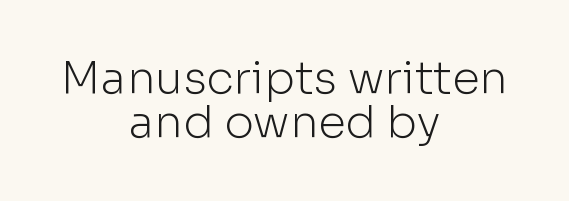
A typesetter would label this face a sans. Varying glyph widths throughout — classic text-font behaviour. It's the straight-up-and-down kind of type. The type is set solid horizontally, with unmodified tracking. Weight class: somewhere from thin through regular.
